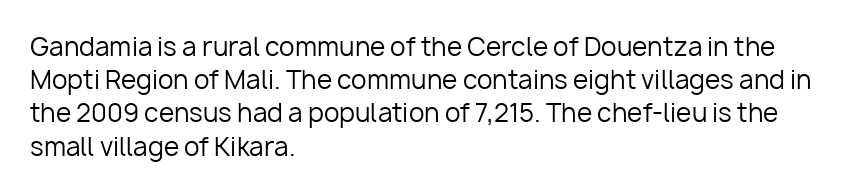
These lines sit exactly where default settings would place them. Decoration check: the copy has no underline. The typeface has the unassuming heft of standard copy or less. Horizontal alignment here is leftward, the default for most running prose.
